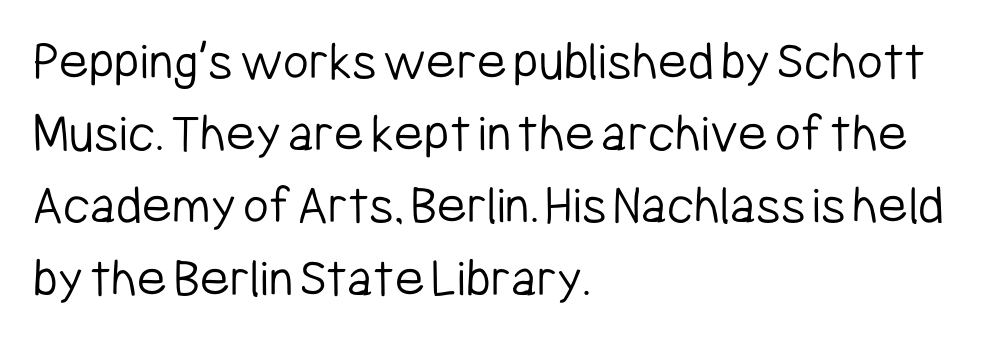
{"serif": "no", "italic": "no", "bold": "no", "weight": "light", "width": "condensed", "stroke_contrast": "low", "x_height": "medium", "monospaced": "no", "underline": "no", "align": "left", "line_spacing": "normal", "line_spacing_ratio": 1.29, "letter_spacing": "normal", "letter_spacing_em": 0.0, "glyph_px": 56}
